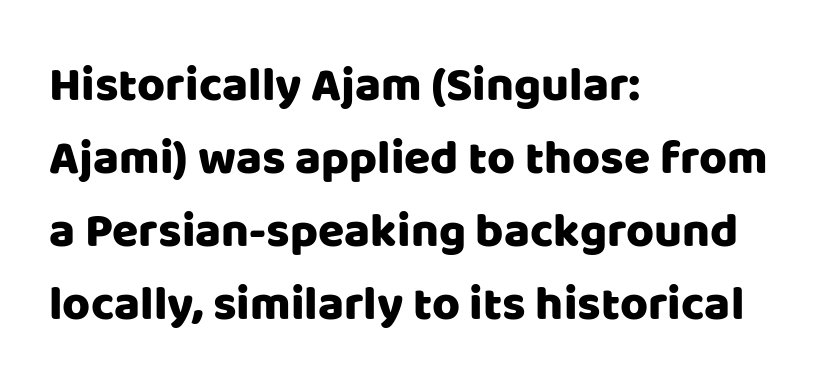
{"serif": "no", "italic": "no", "width": "normal", "stroke_contrast": "low", "x_height": "large", "monospaced": "no", "underline": "no", "align": "left", "line_spacing": "normal", "line_spacing_ratio": 1.52, "letter_spacing": "normal", "letter_spacing_em": 0.0, "glyph_px": 48}
